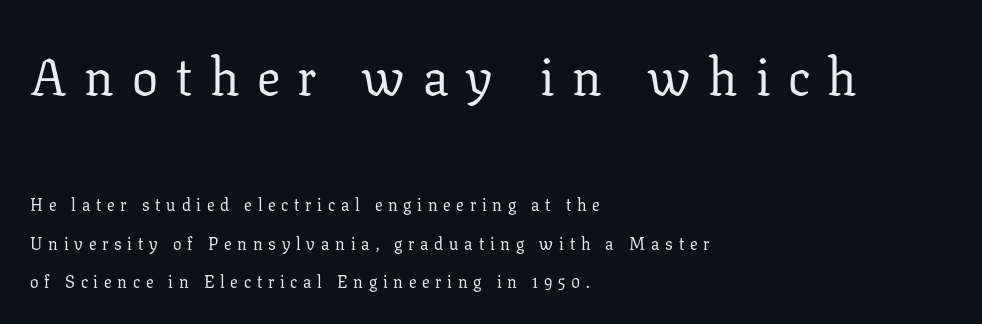
Q: Is the text bold? A: No.
Q: Is the text italic (slanted)? A: No, it is upright.
Q: Is the typeface a serif or a sans-serif typeface? A: Serif.
Q: Is the text underlined? A: No.
Q: How is the paragraph aligned? A: Left-aligned.
Q: Is the spacing between letters normal or unusually wide? A: Unusually wide.
Q: Is the spacing between lines tight, normal or loose? A: Loose.
Q: Which block of text is set in a larger size, the first (top) or the second (bottom)? A: The first (top) one.
Q: Width (condensed, normal, or wide)? A: Normal.
Q: Stroke contrast? A: Low.
Q: x-height? A: Medium.
Q: Monospaced? A: No.
